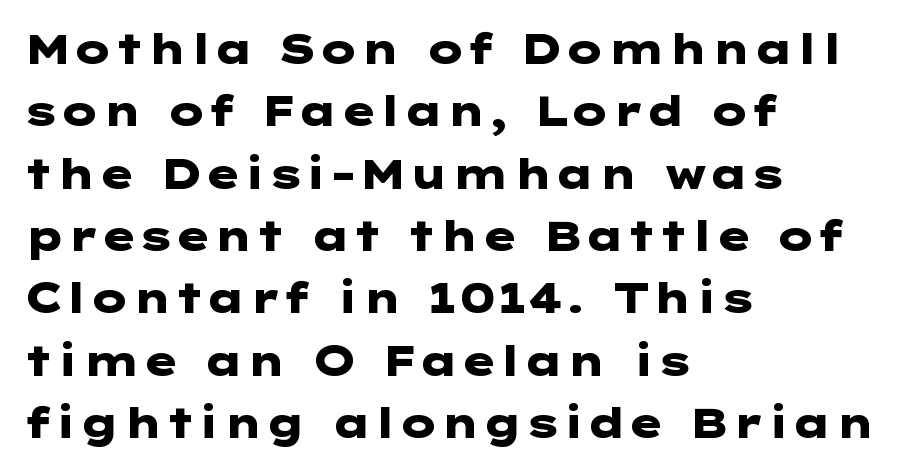
Q: Is the text bold? A: Yes.
Q: Is the text italic (slanted)? A: No, it is upright.
Q: Is the typeface a serif or a sans-serif typeface? A: Sans-serif.
Q: Is the text underlined? A: No.
Q: How is the paragraph aligned? A: Left-aligned.
Q: Is the spacing between letters normal or unusually wide? A: Normal.
Q: Is the spacing between lines tight, normal or loose? A: Normal.
Q: Width (condensed, normal, or wide)? A: Wide.
Q: Stroke contrast? A: Low.
Q: x-height? A: Medium.
